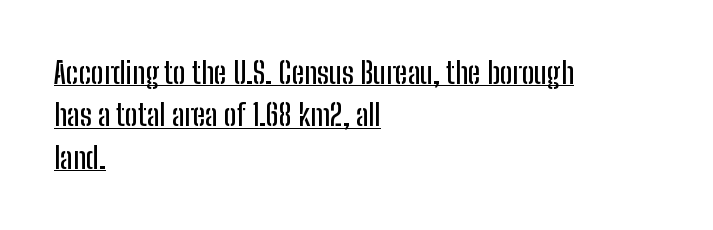
Q: Is the text italic (slanted)? A: No, it is upright.
Q: Is the typeface a serif or a sans-serif typeface? A: Sans-serif.
Q: Is the text underlined? A: Yes.
Q: How is the paragraph aligned? A: Left-aligned.
Q: Is the spacing between letters normal or unusually wide? A: Normal.
Q: Is the spacing between lines tight, normal or loose? A: Normal.
Q: Width (condensed, normal, or wide)? A: Condensed.
Q: Stroke contrast? A: Low.
Q: x-height? A: Medium.
Q: Monospaced? A: No.
